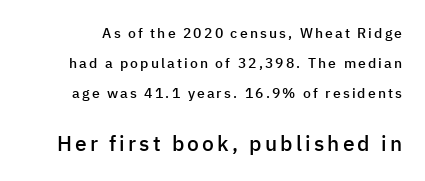
Honestly, the rows look like they've been pulled way apart. The letters in the lower block stand taller than those in the block above. Strokes here are thickened, but only to semibold level. Descender tails drop into unmarked territory.
